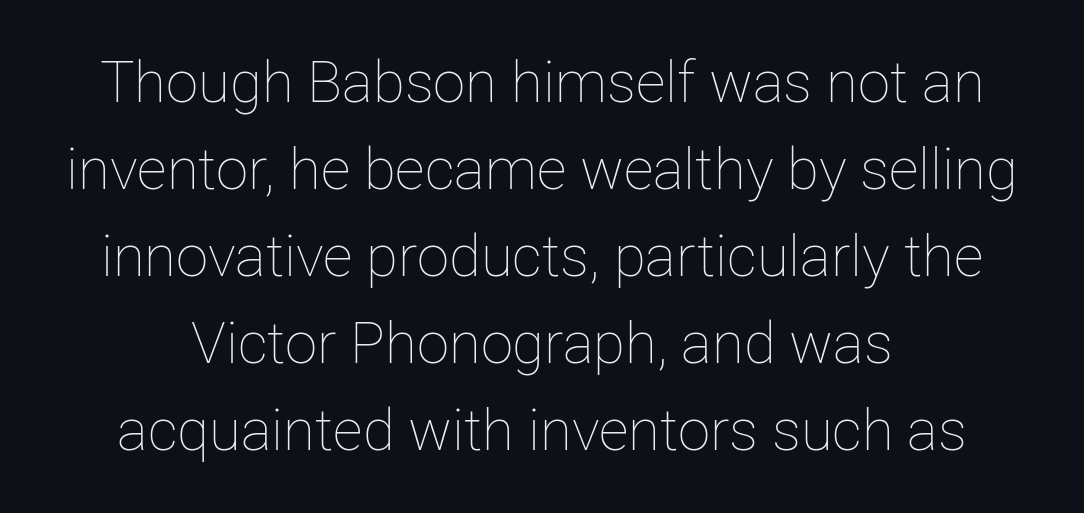
The image shows 58 px thin type, upright; set centered, normal line spacing (1.5x), normal letter spacing, not underlined; low stroke contrast and a medium x-height.
